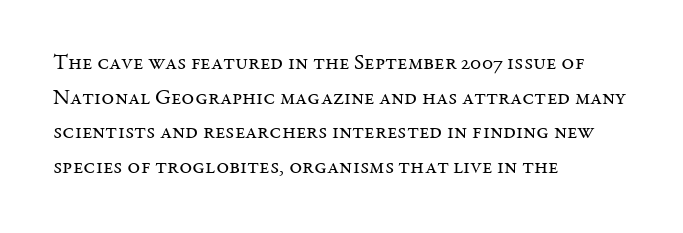
Which margin do the lines hug? The left one — the right edge is uneven. This is roman type, the default non-slanted kind. Summary of vertical rhythm: regular, with standard interline spacing. These glyphs show unthickened strokes, regular width or finer. The rendering keeps characters at their native spacing. The gap between lines stays unmarked.
